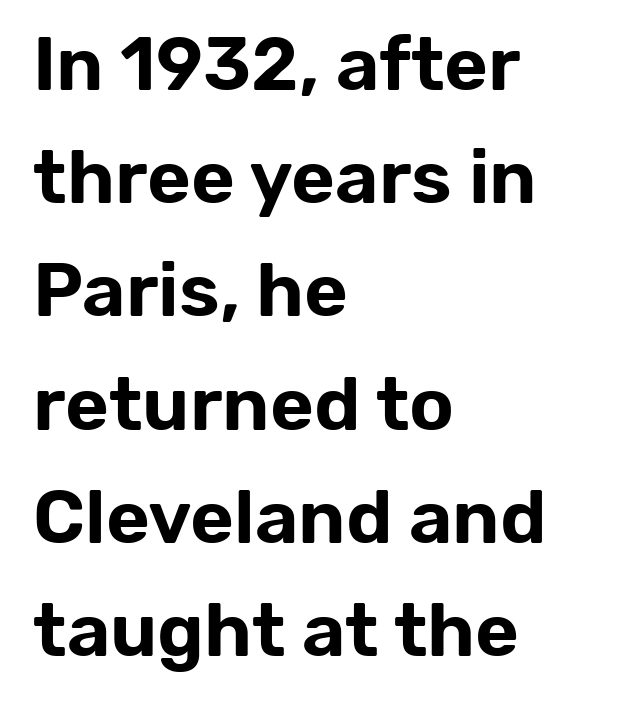
{"serif": "no", "italic": "no", "width": "normal", "stroke_contrast": "low", "x_height": "medium", "monospaced": "no", "underline": "no", "align": "left", "line_spacing": "normal", "line_spacing_ratio": 1.51, "letter_spacing": "normal", "letter_spacing_em": 0.0, "glyph_px": 75}
